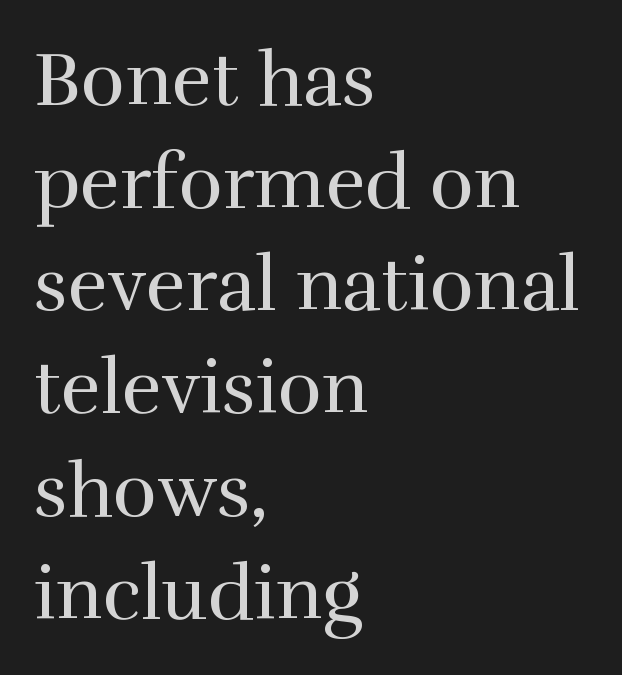
{"serif": "yes", "italic": "no", "bold": "no", "weight": "regular", "width": "normal", "stroke_contrast": "high", "x_height": "medium", "monospaced": "no", "underline": "no", "align": "left", "line_spacing": "normal", "line_spacing_ratio": 1.37, "letter_spacing": "normal", "letter_spacing_em": 0.0, "glyph_px": 75}
